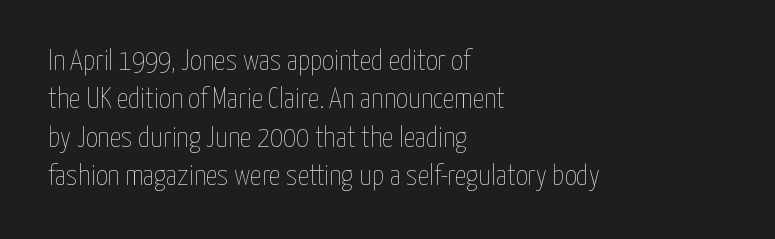
{"italic": "no", "bold": "no", "weight": "thin", "width": "condensed", "stroke_contrast": "low", "x_height": "medium", "monospaced": "no", "underline": "no", "align": "left", "line_spacing": "normal", "line_spacing_ratio": 1.32, "letter_spacing": "normal", "letter_spacing_em": 0.0, "glyph_px": 29}
